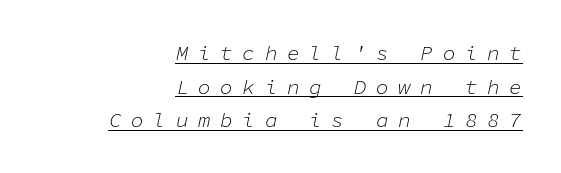
Q: Is the text bold? A: No.
Q: Is the text italic (slanted)? A: Yes, it leans right by about 11 degrees.
Q: Is the text underlined? A: Yes.
Q: How is the paragraph aligned? A: Right-aligned.
Q: Is the spacing between letters normal or unusually wide? A: Unusually wide.
Q: Is the spacing between lines tight, normal or loose? A: Normal.
